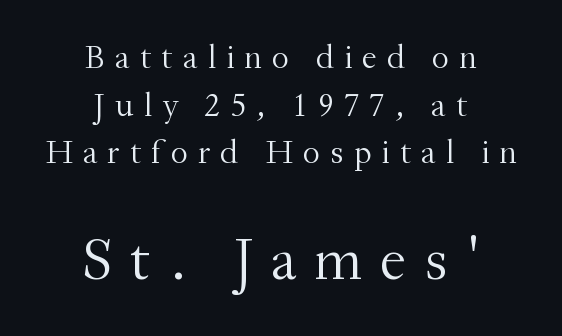
Q: Is the text bold? A: No.
Q: Is the text italic (slanted)? A: No, it is upright.
Q: Is the typeface a serif or a sans-serif typeface? A: Serif.
Q: Is the text underlined? A: No.
Q: How is the paragraph aligned? A: Centered.
Q: Is the spacing between letters normal or unusually wide? A: Unusually wide.
Q: Is the spacing between lines tight, normal or loose? A: Normal.
Q: Which block of text is set in a larger size, the first (top) or the second (bottom)? A: The second (bottom) one.
Q: Width (condensed, normal, or wide)? A: Normal.
Q: Stroke contrast? A: Medium.
Q: x-height? A: Small.
Q: Monospaced? A: No.
